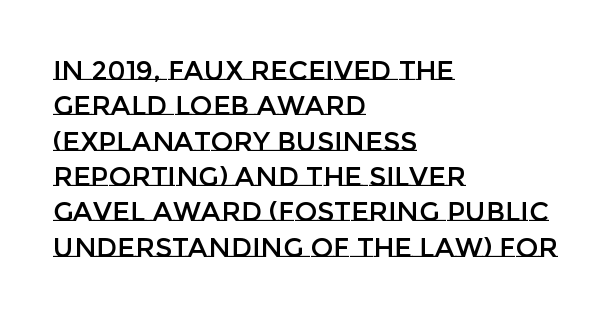
The image shows 27 px text type, upright; set left-aligned, normal line spacing (1.31x), normal letter spacing, not underlined.
